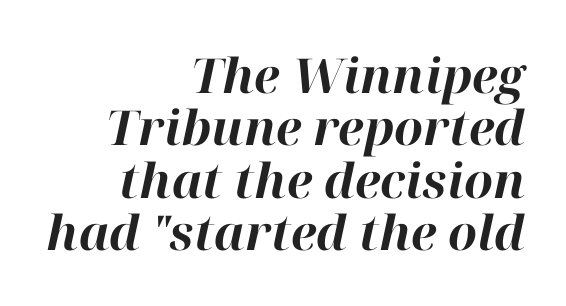
Q: Is the text bold? A: Yes.
Q: Is the text italic (slanted)? A: Yes, it leans right by about 12 degrees.
Q: Is the text underlined? A: No.
Q: How is the paragraph aligned? A: Right-aligned.
Q: Is the spacing between letters normal or unusually wide? A: Normal.
Q: Is the spacing between lines tight, normal or loose? A: Tight.
Q: Width (condensed, normal, or wide)? A: Normal.
Q: Stroke contrast? A: High.
Q: x-height? A: Medium.
Q: Monospaced? A: No.
